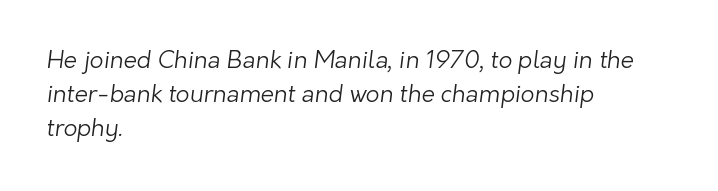
{"bold": "no", "underline": "no", "align": "left", "line_spacing": "normal", "line_spacing_ratio": 1.42, "letter_spacing": "normal", "letter_spacing_em": 0.0, "glyph_px": 24}
